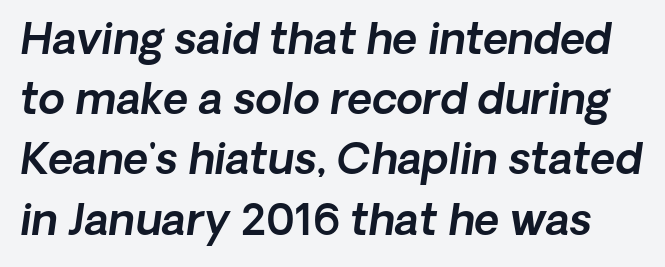
Is there much room between lines? A standard amount, neither cramped nor airy. This sample has the flowing, uneven cadence of proportional lettering. Only glyphs here, with clear space below each row. These lines keep a tight, regular rhythm from letter to letter.
